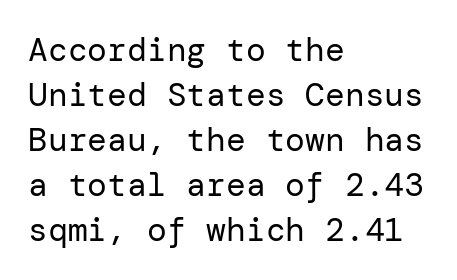
{"serif": "no", "italic": "no", "bold": "no", "weight": "regular", "width": "normal", "stroke_contrast": "low", "x_height": "medium", "underline": "no", "align": "left", "line_spacing": "normal", "line_spacing_ratio": 1.36, "letter_spacing": "normal", "letter_spacing_em": 0.0, "glyph_px": 33}
